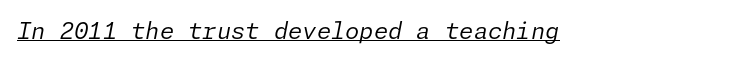
{"italic": "yes", "lean": "right", "slant_degrees": 11, "bold": "no", "underline": "yes", "letter_spacing": "normal", "letter_spacing_em": 0.0, "glyph_px": 23}
